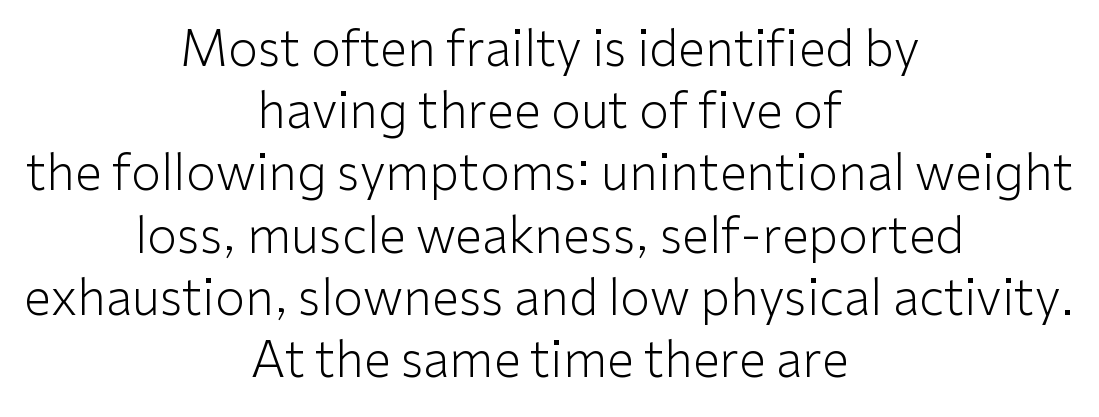
Q: Is the text bold? A: No.
Q: Is the text italic (slanted)? A: No, it is upright.
Q: Is the typeface a serif or a sans-serif typeface? A: Sans-serif.
Q: Is the text underlined? A: No.
Q: How is the paragraph aligned? A: Centered.
Q: Is the spacing between letters normal or unusually wide? A: Normal.
Q: Is the spacing between lines tight, normal or loose? A: Normal.
Q: Width (condensed, normal, or wide)? A: Normal.
Q: Stroke contrast? A: Low.
Q: x-height? A: Medium.
Q: Monospaced? A: No.
